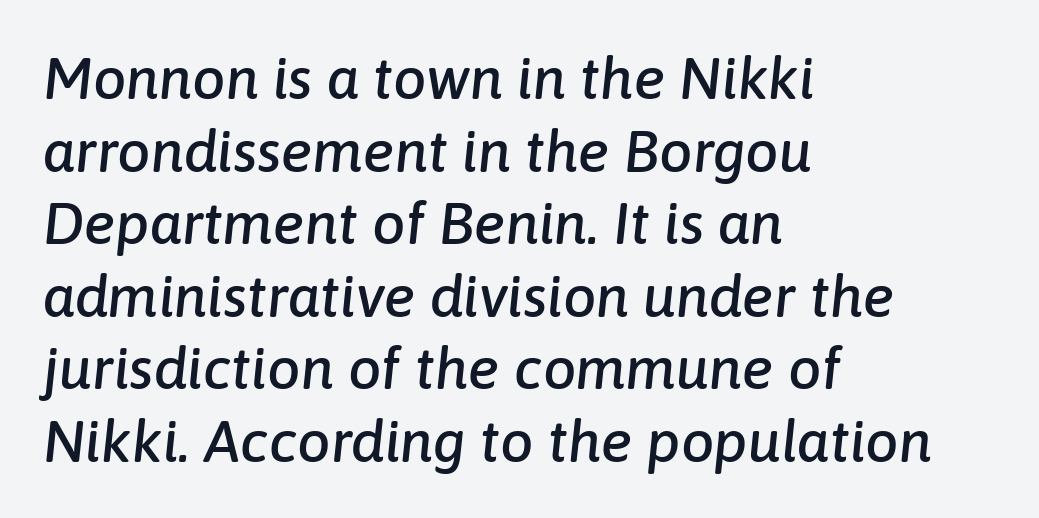
Q: Is the text italic (slanted)? A: Yes, it leans right by about 6 degrees.
Q: Is the text underlined? A: No.
Q: How is the paragraph aligned? A: Left-aligned.
Q: Is the spacing between letters normal or unusually wide? A: Normal.
Q: Width (condensed, normal, or wide)? A: Normal.
Q: Stroke contrast? A: Low.
Q: x-height? A: Medium.
Q: Monospaced? A: No.
